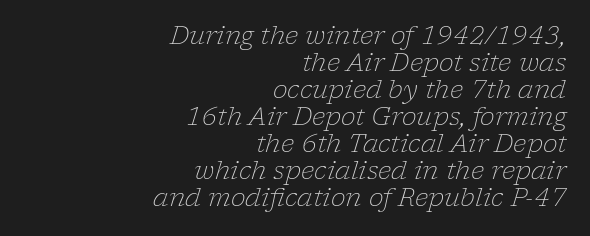
Q: Is the text bold? A: No.
Q: Is the text italic (slanted)? A: Yes, it leans right by about 17 degrees.
Q: Is the text underlined? A: No.
Q: How is the paragraph aligned? A: Right-aligned.
Q: Is the spacing between letters normal or unusually wide? A: Normal.
Q: Is the spacing between lines tight, normal or loose? A: Tight.
